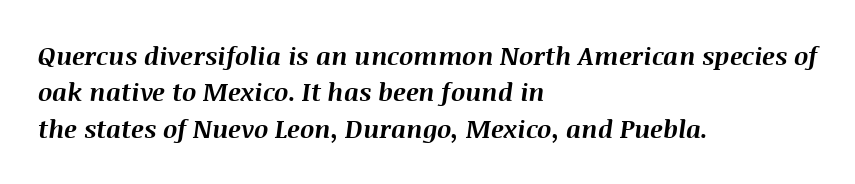
Q: Is the text bold? A: Yes.
Q: Is the text italic (slanted)? A: Yes, it leans right by about 8 degrees.
Q: Is the text underlined? A: No.
Q: How is the paragraph aligned? A: Left-aligned.
Q: Is the spacing between letters normal or unusually wide? A: Normal.
Q: Is the spacing between lines tight, normal or loose? A: Normal.
